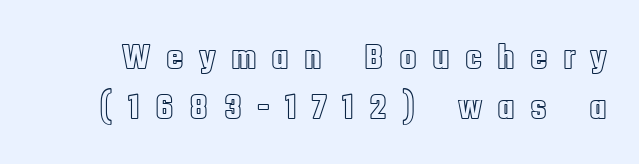
Unmarked baselines from the first word to the last. Think of a printed novel: that variable character pitch is what you see here. The lettering stays uniformly vertical, giving the passage a roman look. Vertically, the passage feels balanced, rows spaced as you'd expect. Does extra space separate the letters? Yes, quite a lot of it.
